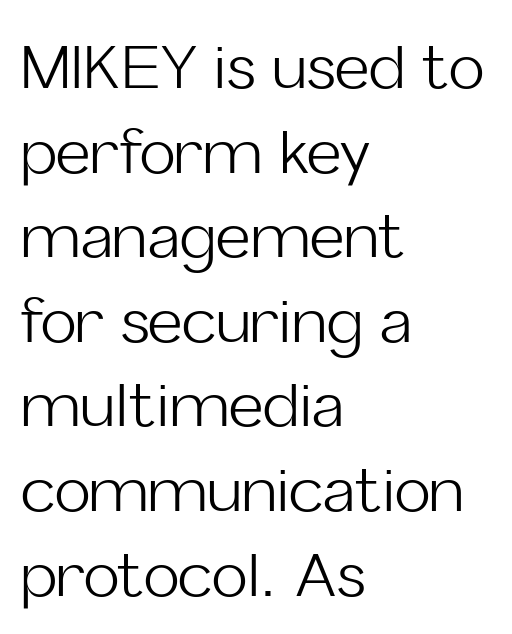
{"serif": "no", "italic": "no", "bold": "no", "weight": "light", "width": "normal", "stroke_contrast": "low", "x_height": "medium", "monospaced": "no", "underline": "no", "align": "left", "line_spacing": "normal", "line_spacing_ratio": 1.41, "letter_spacing": "normal", "letter_spacing_em": 0.0, "glyph_px": 60}
